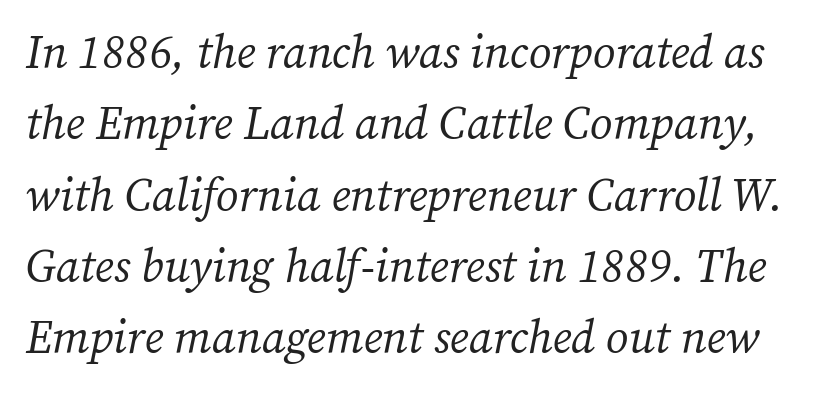
The image shows 46 px regular-weight serif type, italic (leaning right); set normal line spacing (1.55x), normal letter spacing, not underlined; medium stroke contrast and a medium x-height.
